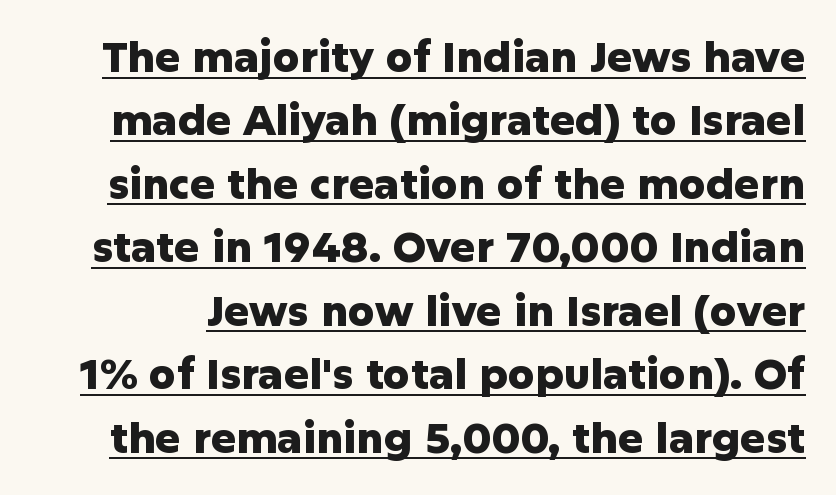
Posture: vertical. Nothing sits at the stroke ends, so this counts as sans-serif. This sample keeps an unexceptional amount of space between lines. The rendering uses natural spacing where letterforms have individual widths. The specimen includes a rule beneath the text block's lines. Pretty heavy lettering here — definitely bold.
